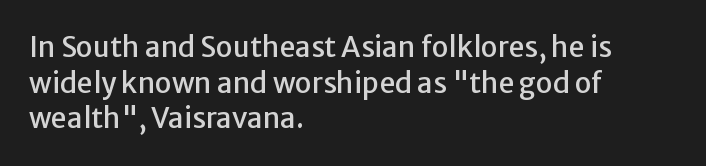
If you drew a ruler down the left edge, every line would touch it. Proportional: the letters do not fall into vertical columns. Characters follow at the spacing the type designer built in. If you measured baseline to baseline, you'd find a middling distance. Grotesque or geometric, the face here clearly has no serifs.
